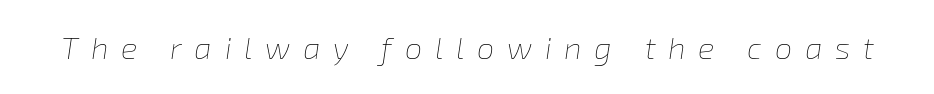
No chunkiness to these letters — they're not bold. A typesetter would call this proportional, since set widths differ per character. Compared with typical body copy, the letter spacing here is much looser. Plain, unruled lines of type. Characters are canted at an angle relative to the baseline's perpendicular.
